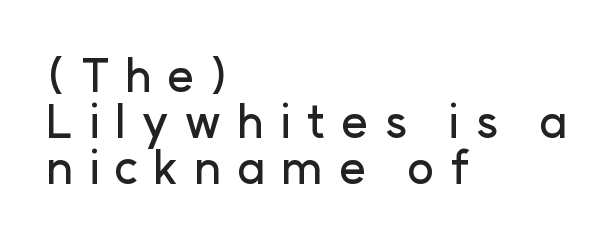
The image shows 46 px sans-serif type, upright; set left-aligned, tight line spacing (1.0x), unusually wide letter spacing (+0.33 em), not underlined; low stroke contrast and a medium x-height.
